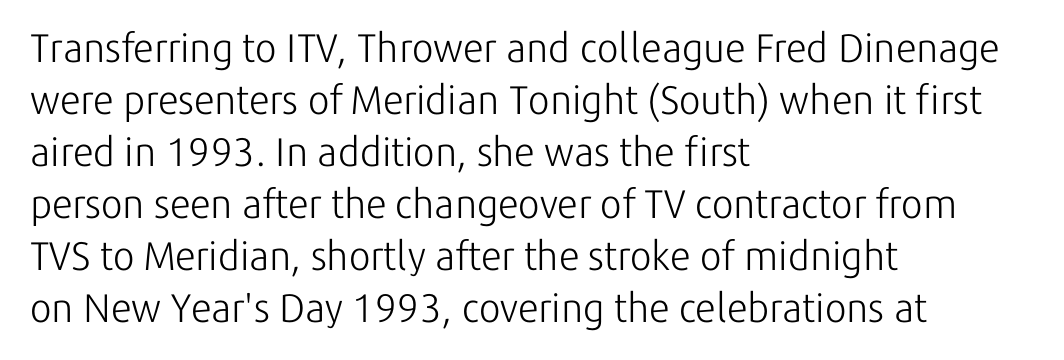
{"serif": "no", "italic": "no", "bold": "no", "weight": "light", "width": "normal", "stroke_contrast": "low", "x_height": "medium", "monospaced": "no", "underline": "no", "align": "left", "line_spacing": "normal", "line_spacing_ratio": 1.3, "letter_spacing": "normal", "letter_spacing_em": 0.0, "glyph_px": 40}
